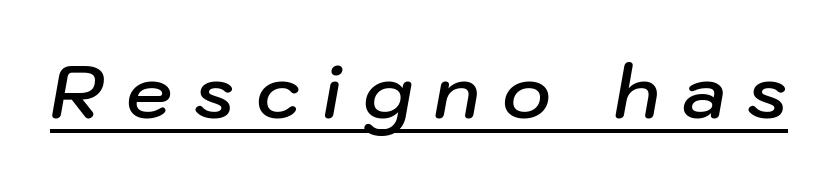
{"italic": "yes", "lean": "right", "slant_degrees": 10, "bold": "semi", "weight": "semibold", "width": "normal", "stroke_contrast": "low", "x_height": "medium", "monospaced": "no", "underline": "yes", "letter_spacing": "wide", "letter_spacing_em": 0.29, "glyph_px": 74}
